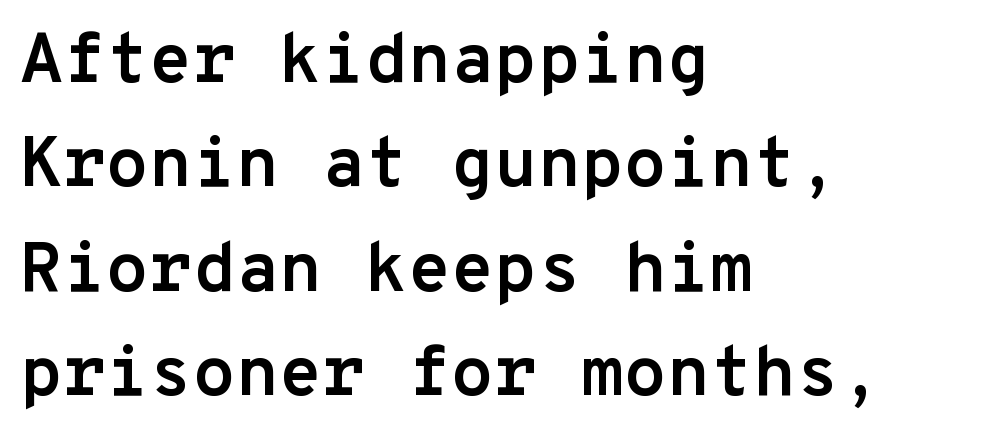
{"serif": "no", "italic": "no", "bold": "yes", "weight": "semibold", "width": "normal", "stroke_contrast": "low", "x_height": "medium", "monospaced": "yes", "underline": "no", "align": "left", "line_spacing": "normal", "line_spacing_ratio": 1.49, "letter_spacing": "normal", "letter_spacing_em": 0.0, "glyph_px": 70}
